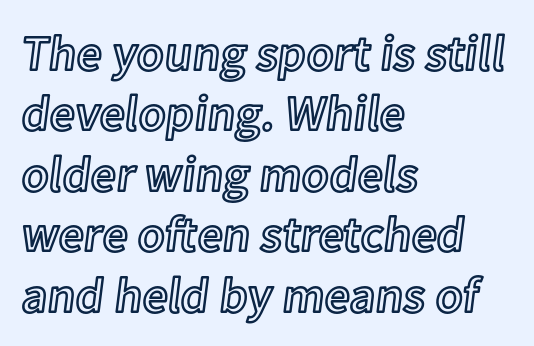
Each line starts at the same left margin while the right side varies. Proportional: the letters do not fall into vertical columns. Honestly, the letter spacing is just normal — you wouldn't notice it.
